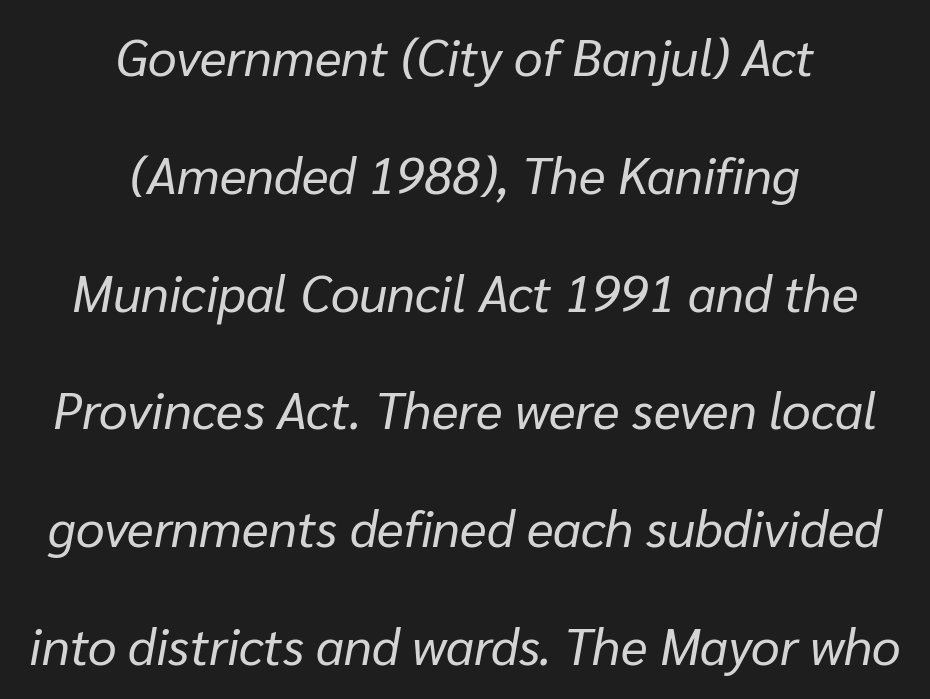
Q: Is the text bold? A: No.
Q: Is the text italic (slanted)? A: Yes, it leans right by about 10 degrees.
Q: Is the text underlined? A: No.
Q: How is the paragraph aligned? A: Centered.
Q: Is the spacing between letters normal or unusually wide? A: Normal.
Q: Is the spacing between lines tight, normal or loose? A: Loose.
Q: Width (condensed, normal, or wide)? A: Normal.
Q: Stroke contrast? A: Low.
Q: x-height? A: Medium.
Q: Monospaced? A: No.
